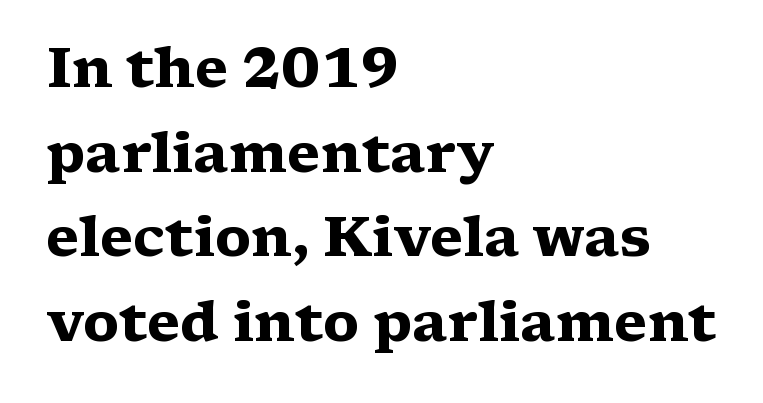
Q: Is the text bold? A: Yes.
Q: Is the text italic (slanted)? A: No, it is upright.
Q: Is the typeface a serif or a sans-serif typeface? A: Serif.
Q: Is the text underlined? A: No.
Q: How is the paragraph aligned? A: Left-aligned.
Q: Is the spacing between letters normal or unusually wide? A: Normal.
Q: Is the spacing between lines tight, normal or loose? A: Normal.
Q: Width (condensed, normal, or wide)? A: Wide.
Q: Stroke contrast? A: Medium.
Q: x-height? A: Medium.
Q: Monospaced? A: No.
